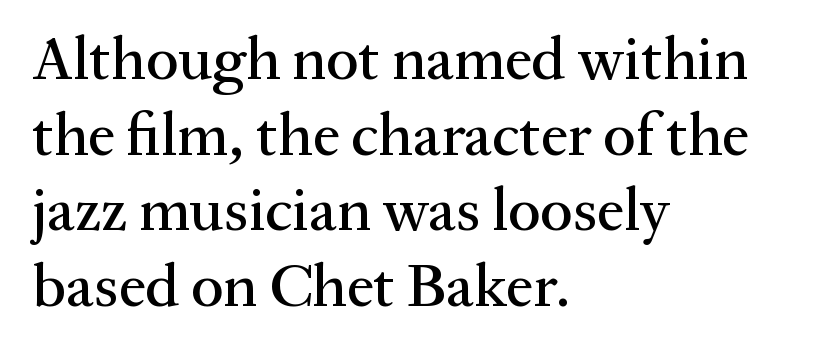
{"serif": "yes", "italic": "no", "width": "normal", "stroke_contrast": "medium", "x_height": "medium", "monospaced": "no", "underline": "no", "align": "left", "line_spacing_ratio": 1.24, "letter_spacing": "normal", "letter_spacing_em": 0.0, "glyph_px": 61}
